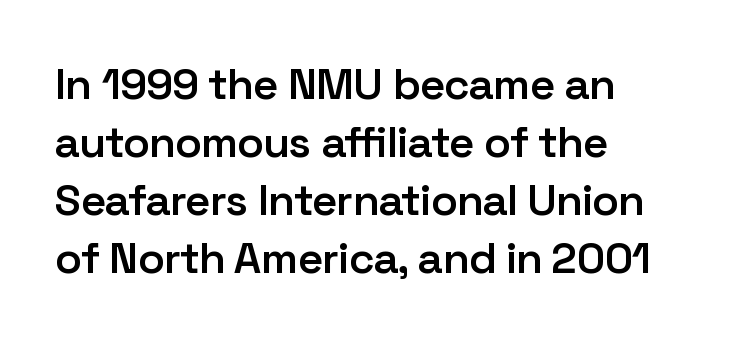
The image shows 44 px semibold sans-serif type, upright; set left-aligned, normal line spacing (1.32x), normal letter spacing, not underlined; low stroke contrast and a medium x-height.
